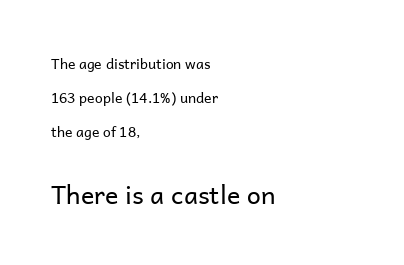
Q: Is the text bold? A: No.
Q: Is the text italic (slanted)? A: No, it is upright.
Q: Is the text underlined? A: No.
Q: How is the paragraph aligned? A: Left-aligned.
Q: Is the spacing between letters normal or unusually wide? A: Normal.
Q: Is the spacing between lines tight, normal or loose? A: Loose.
Q: Which block of text is set in a larger size, the first (top) or the second (bottom)? A: The second (bottom) one.
